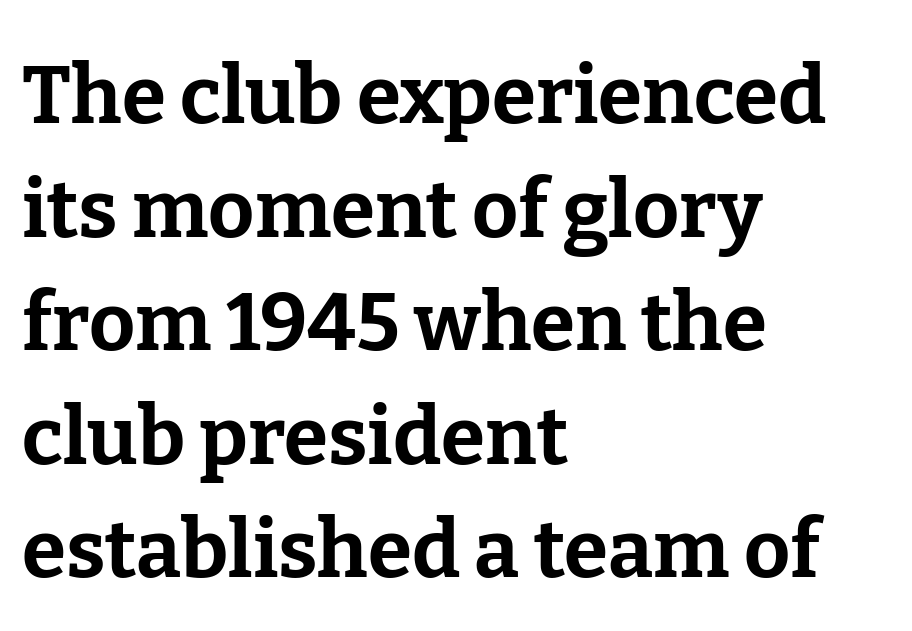
The image shows 80 px bold serif type, upright; set left-aligned, normal line spacing (1.42x), normal letter spacing, not underlined; low stroke contrast and a medium x-height.
